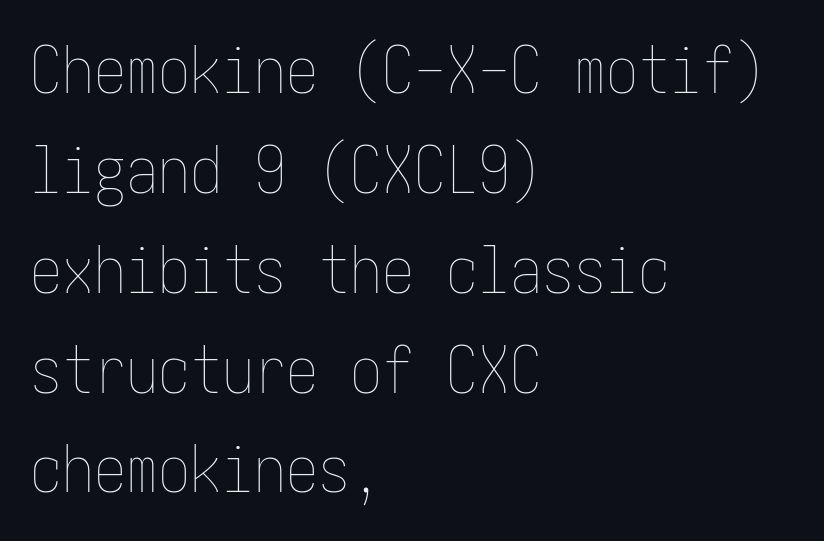
{"italic": "no", "bold": "no", "weight": "thin", "width": "condensed", "stroke_contrast": "low", "x_height": "medium", "underline": "no", "align": "left", "line_spacing": "normal", "line_spacing_ratio": 1.56, "letter_spacing": "normal", "letter_spacing_em": 0.0, "glyph_px": 64}
